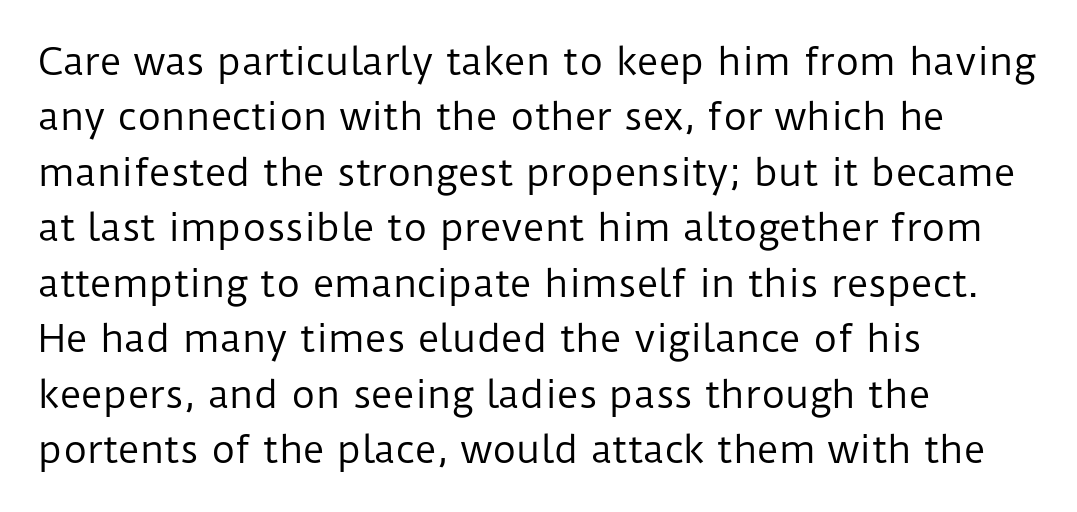
{"serif": "no", "italic": "no", "bold": "no", "weight": "regular", "width": "normal", "stroke_contrast": "low", "x_height": "medium", "monospaced": "no", "underline": "no", "align": "left", "line_spacing": "normal", "line_spacing_ratio": 1.5, "letter_spacing": "normal", "letter_spacing_em": 0.0, "glyph_px": 37}
